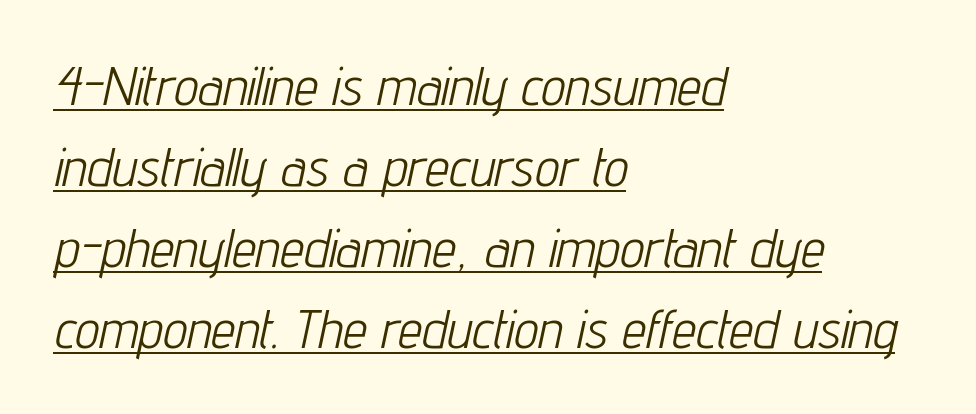
A quiet, ordinary-to-light weight characterises the typeface. The horizontal fit of the characters is conventional and even. The passage shown stacks its lines at a standard gap. The letters advance in unequal steps, a hallmark of proportional type. The string is rendered with underlining switched on. The typesetter chose a ragged-right arrangement here.
